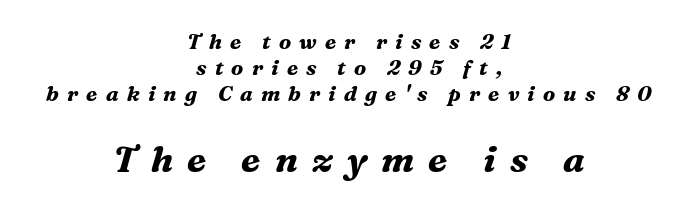
Strong, thick strokes mark this as bold type. Compared with typical body copy, the letter spacing here is much looser. The typography opts for an oblique posture over an upright one. The block sitting lower on the canvas is the one with enlarged characters.
